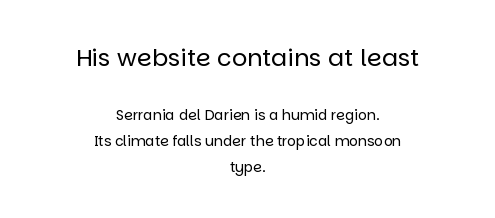
The image shows 24 px text type, upright; set centered, line spacing 1.89x, normal letter spacing, not underlined; the first (top) block is 1.71x larger.
